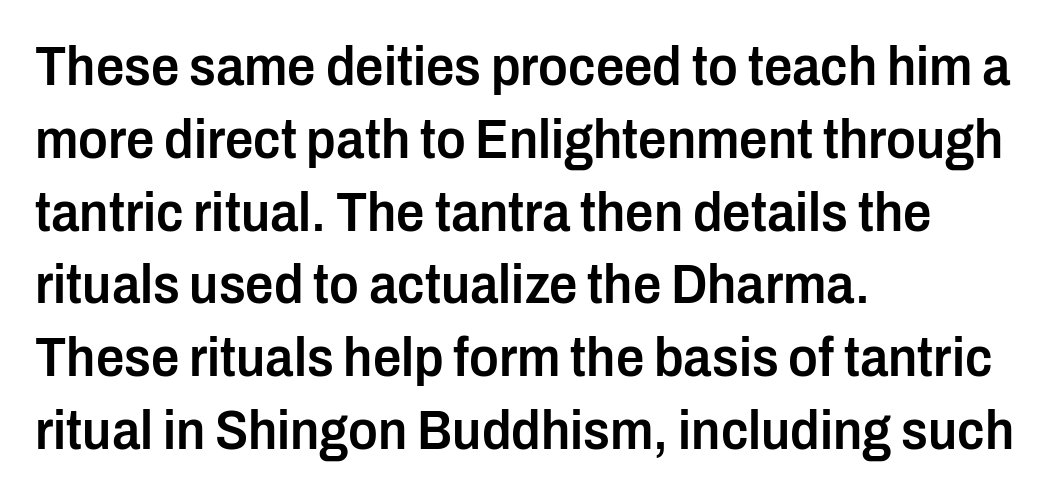
The image shows 56 px semibold, condensed sans-serif type, upright; set left-aligned, normal line spacing (1.3x), normal letter spacing, not underlined; low stroke contrast and a medium x-height.
